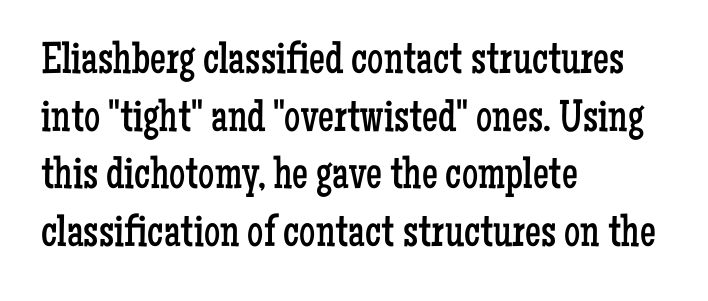
{"serif": "yes", "italic": "no", "bold": "no", "weight": "regular", "width": "condensed", "stroke_contrast": "low", "x_height": "medium", "monospaced": "no", "underline": "no", "align": "left", "line_spacing": "normal", "line_spacing_ratio": 1.28, "letter_spacing": "normal", "letter_spacing_em": 0.0, "glyph_px": 45}
